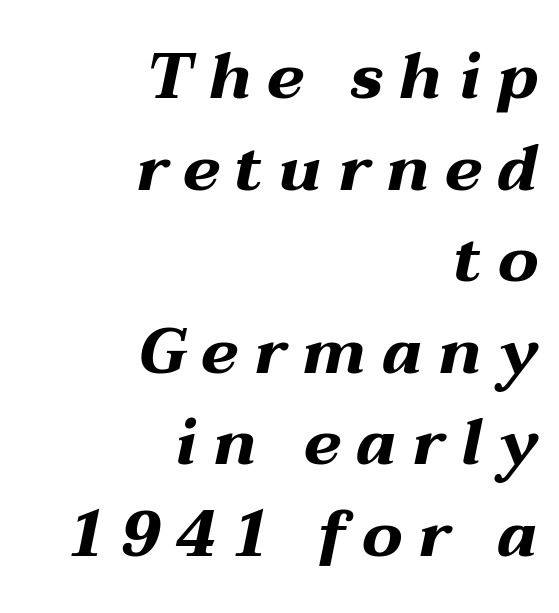
{"italic": "yes", "lean": "right", "slant_degrees": 12, "bold": "yes", "weight": "bold", "width": "wide", "stroke_contrast": "medium", "x_height": "medium", "monospaced": "no", "underline": "no", "align": "right", "line_spacing": "normal", "line_spacing_ratio": 1.43, "letter_spacing": "wide", "letter_spacing_em": 0.24, "glyph_px": 64}
